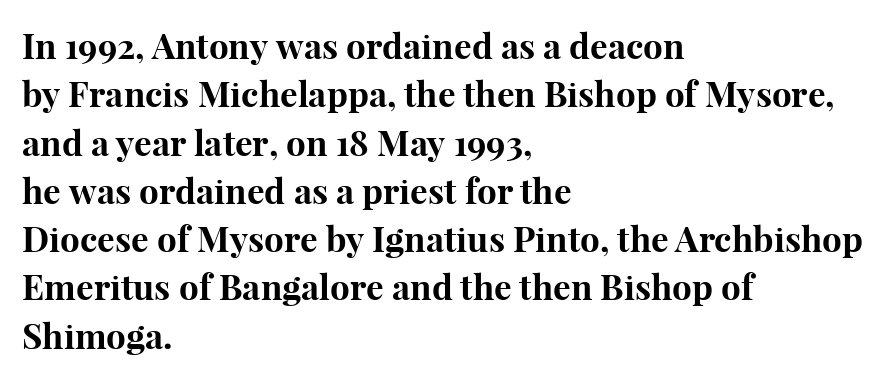
Q: Is the text bold? A: Yes.
Q: Is the text italic (slanted)? A: No, it is upright.
Q: Is the typeface a serif or a sans-serif typeface? A: Serif.
Q: Is the text underlined? A: No.
Q: How is the paragraph aligned? A: Left-aligned.
Q: Is the spacing between letters normal or unusually wide? A: Normal.
Q: Is the spacing between lines tight, normal or loose? A: Normal.
Q: Width (condensed, normal, or wide)? A: Normal.
Q: Stroke contrast? A: High.
Q: x-height? A: Medium.
Q: Monospaced? A: No.
